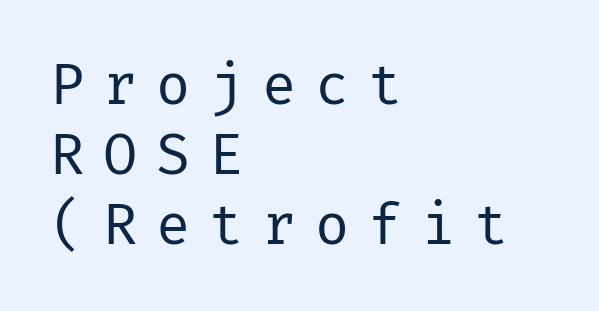
Q: Is the text bold? A: No.
Q: Is the text italic (slanted)? A: No, it is upright.
Q: Is the typeface a serif or a sans-serif typeface? A: Sans-serif.
Q: Is the text underlined? A: No.
Q: How is the paragraph aligned? A: Left-aligned.
Q: Is the spacing between letters normal or unusually wide? A: Unusually wide.
Q: Width (condensed, normal, or wide)? A: Normal.
Q: Stroke contrast? A: Low.
Q: x-height? A: Medium.
